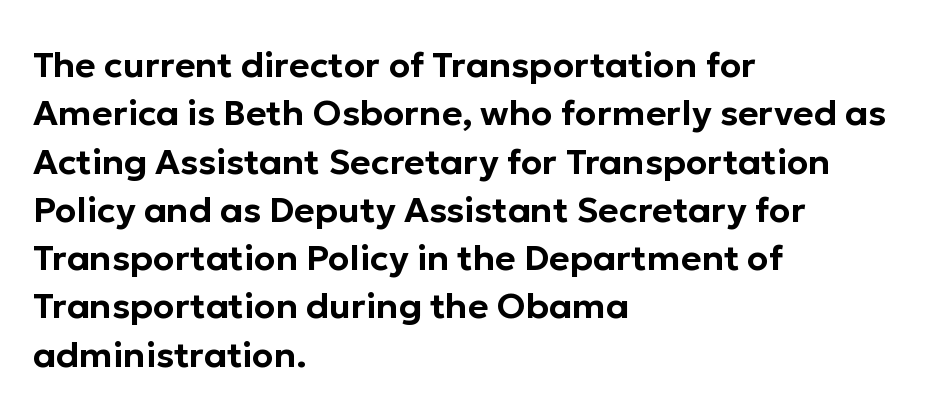
The image shows 35 px sans-serif type, upright; set left-aligned, normal line spacing (1.38x), normal letter spacing, not underlined; low stroke contrast and a medium x-height.
